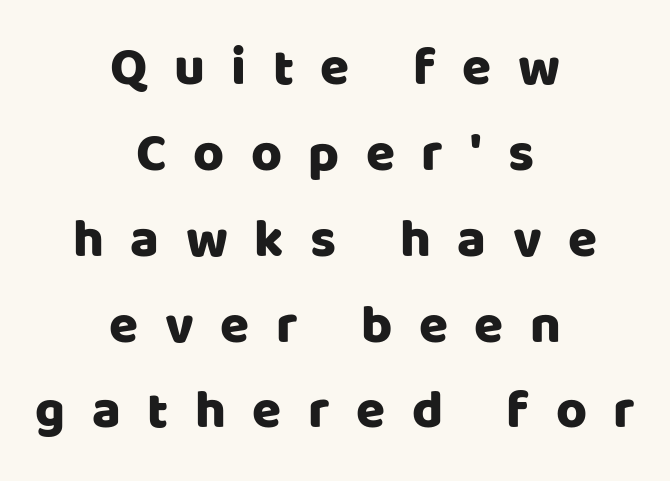
The image shows 53 px sans-serif type, upright; set centered, normal line spacing (1.62x), unusually wide letter spacing (+0.5 em), not underlined; low stroke contrast and a large x-height.
